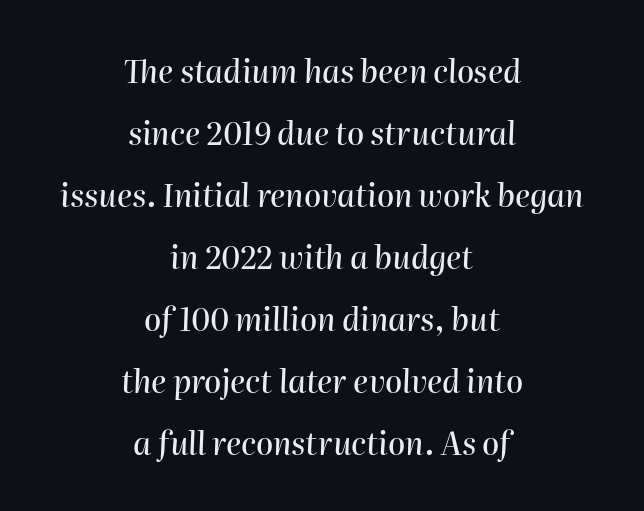
Leading is clearly above the norm, producing a sparse column. Compared with typical body copy, the letter spacing here is the same. The text block is weighted toward neither margin, spreading evenly from the middle. This sample has the flowing, uneven cadence of proportional lettering. Notice how the stems are inclined rather than vertical — that's the hallmark of italics.
